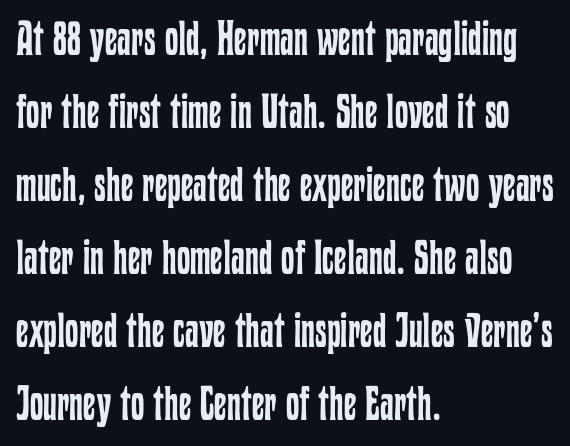
Stems here are at most as thick as an everyday book face. Between one letter and the next there's only the usual sliver of space. No word sits above an underline. The lines in this sample share a left origin and differ only in where they stop.
